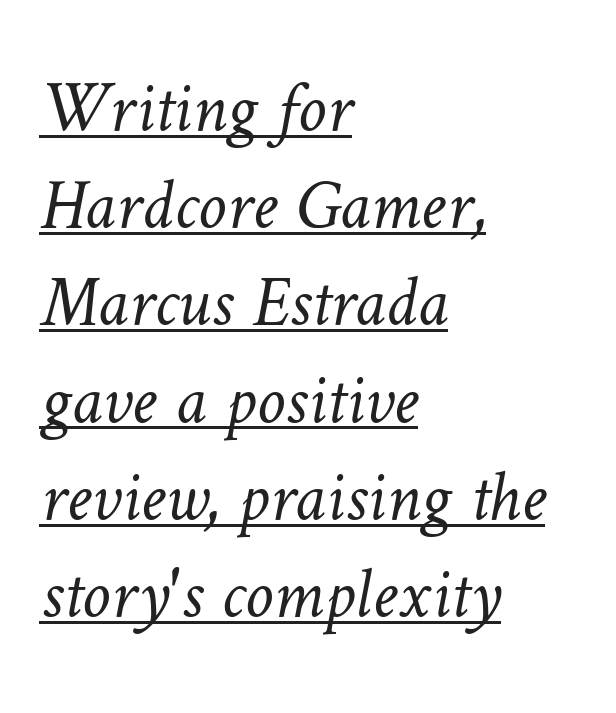
Here the designer chose a conventional face with non-uniform glyph widths. The strokes are not fattened; the text isn't bold. These lines sit exactly where default settings would place them. Line beginnings align vertically; line endings do not.
